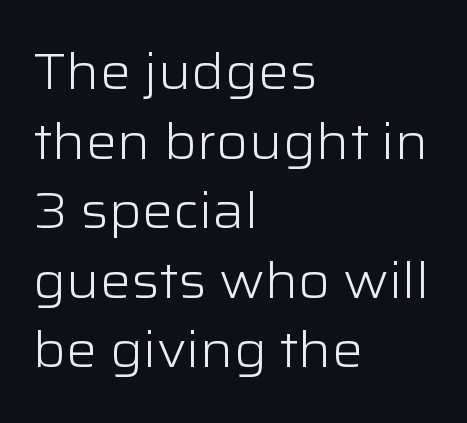
{"serif": "no", "italic": "no", "bold": "no", "weight": "light", "width": "wide", "stroke_contrast": "low", "x_height": "medium", "monospaced": "no", "underline": "no", "align": "left", "line_spacing": "normal", "line_spacing_ratio": 1.42, "letter_spacing": "normal", "letter_spacing_em": 0.0, "glyph_px": 49}
